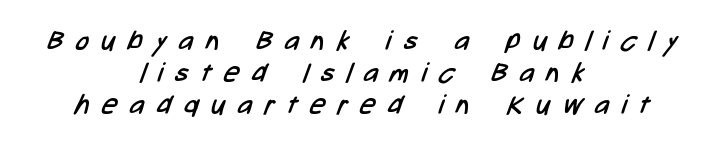
{"bold": "no", "underline": "no", "align": "center", "line_spacing_ratio": 1.19, "letter_spacing": "wide", "letter_spacing_em": 0.47, "glyph_px": 27}
